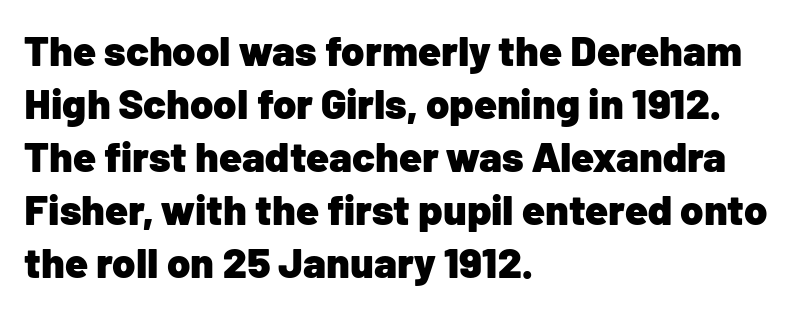
How would I describe the line gaps? Plain and ordinary. Between one letter and the next there's only the usual sliver of space. Look at the bottom of the vertical strokes: they stop flat, with no serifs. This is heavy type, rendered in bold.
